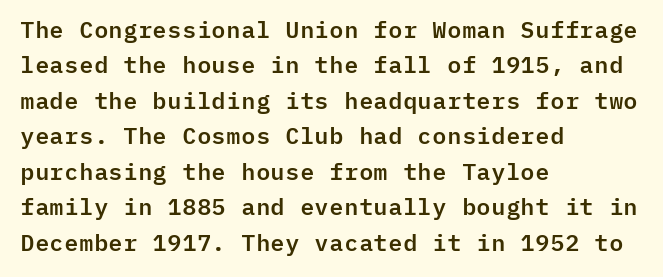
Nope, not italic — everything's standing straight. Words appear dense and cohesive because spacing is normal. The baseline area is clear. These lines sit exactly where default settings would place them. The compositor pushed each line to the left boundary.
